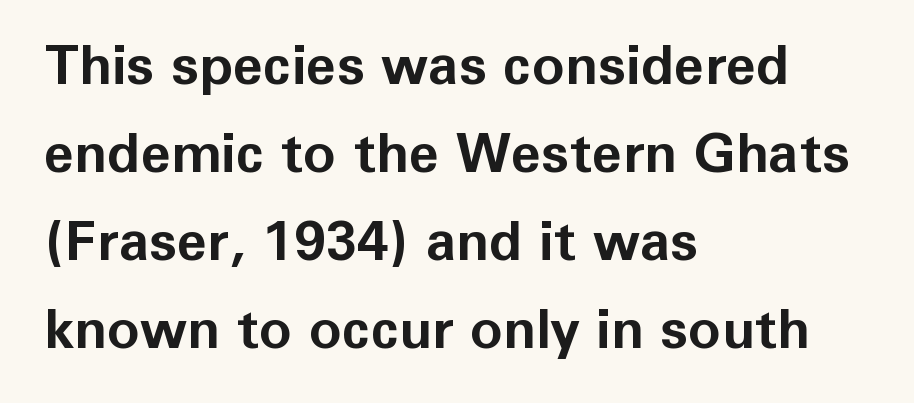
The image shows 55 px bold sans-serif type, upright; set left-aligned, normal line spacing (1.6x), normal letter spacing, not underlined; low stroke contrast and a medium x-height.
